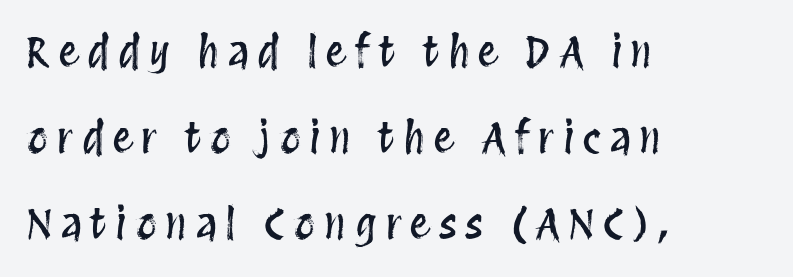
Plain, unruled lines of type. Baseline-to-baseline distance is far greater than the letter height. Proportional: the letters do not fall into vertical columns. The tracking jumps out immediately: characters are airy and widely separated.
